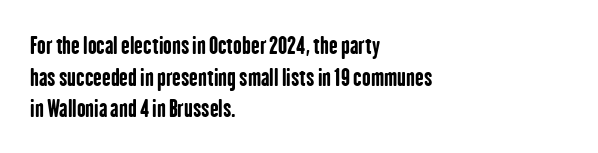
Q: Is the text bold? A: Yes.
Q: Is the text italic (slanted)? A: No, it is upright.
Q: Is the text underlined? A: No.
Q: How is the paragraph aligned? A: Left-aligned.
Q: Is the spacing between letters normal or unusually wide? A: Normal.
Q: Is the spacing between lines tight, normal or loose? A: Normal.
